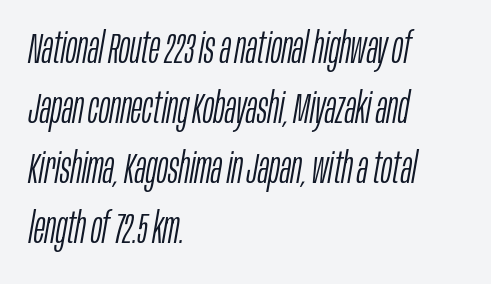
Q: Is the text bold? A: No.
Q: Is the text italic (slanted)? A: Yes, it leans right by about 10 degrees.
Q: Is the text underlined? A: No.
Q: How is the paragraph aligned? A: Left-aligned.
Q: Is the spacing between letters normal or unusually wide? A: Normal.
Q: Is the spacing between lines tight, normal or loose? A: Normal.
Q: Width (condensed, normal, or wide)? A: Condensed.
Q: Stroke contrast? A: Low.
Q: x-height? A: Large.
Q: Monospaced? A: No.
